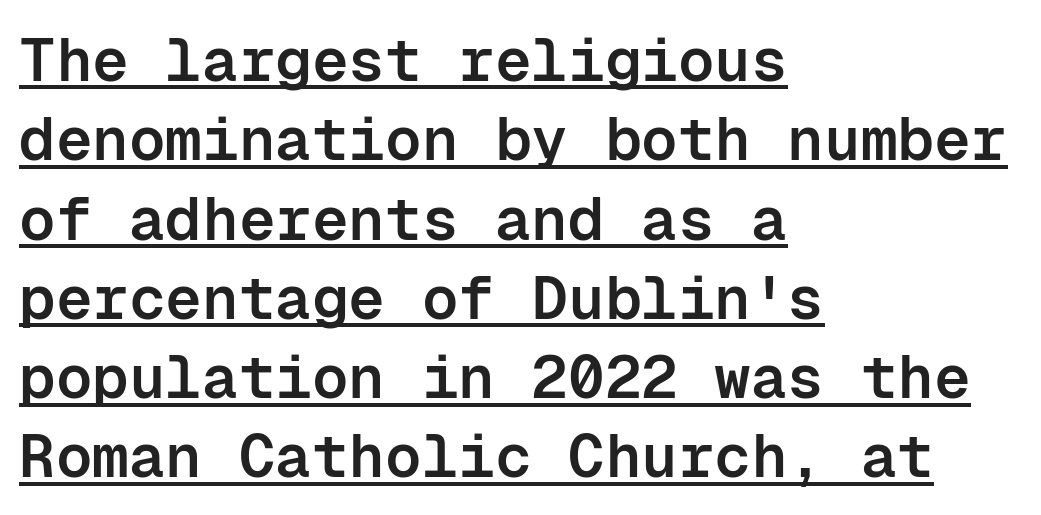
Q: Is the text bold? A: Semi-bold.
Q: Is the text italic (slanted)? A: No, it is upright.
Q: Is the typeface a serif or a sans-serif typeface? A: Sans-serif.
Q: Is the text underlined? A: Yes.
Q: How is the paragraph aligned? A: Left-aligned.
Q: Is the spacing between letters normal or unusually wide? A: Normal.
Q: Is the spacing between lines tight, normal or loose? A: Normal.
Q: Width (condensed, normal, or wide)? A: Normal.
Q: Stroke contrast? A: Low.
Q: x-height? A: Medium.
Q: Monospaced? A: Yes.
